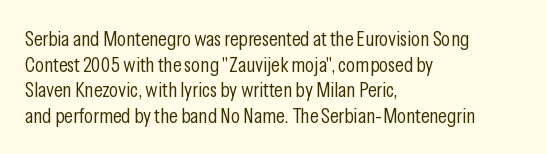
{"italic": "no", "bold": "no", "underline": "no", "align": "left", "line_spacing_ratio": 1.22, "letter_spacing": "normal", "letter_spacing_em": 0.0, "glyph_px": 21}
